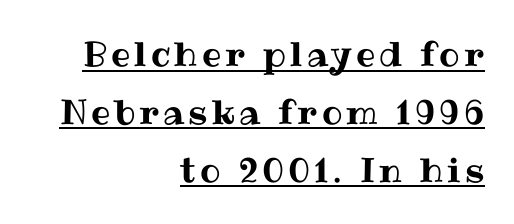
{"italic": "no", "width": "normal", "stroke_contrast": "medium", "x_height": "medium", "monospaced": "no", "underline": "yes", "align": "right", "line_spacing": "normal", "line_spacing_ratio": 1.7, "glyph_px": 34}
